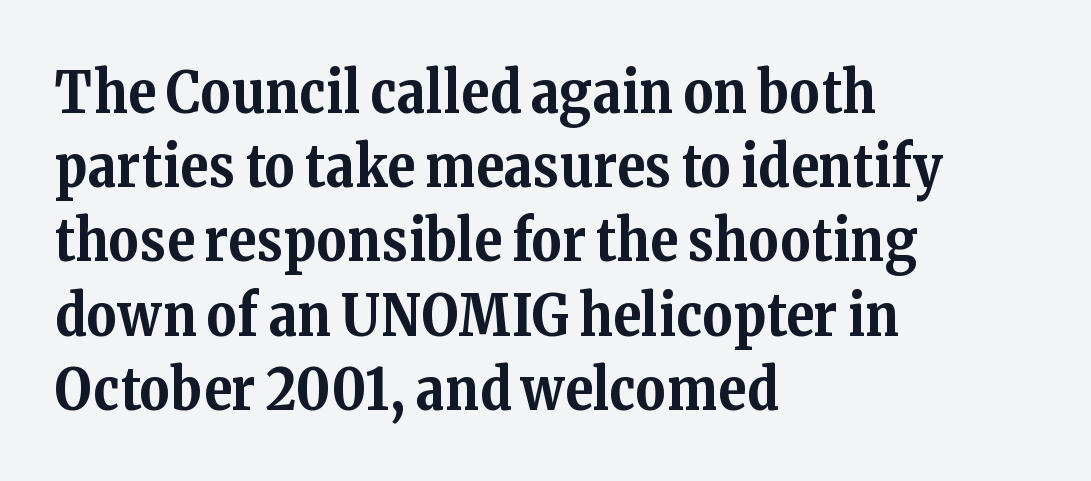
{"serif": "yes", "italic": "no", "bold": "yes", "weight": "bold", "width": "normal", "stroke_contrast": "medium", "x_height": "medium", "monospaced": "no", "underline": "no", "align": "left", "line_spacing": "normal", "line_spacing_ratio": 1.28, "letter_spacing": "normal", "letter_spacing_em": 0.0, "glyph_px": 58}
